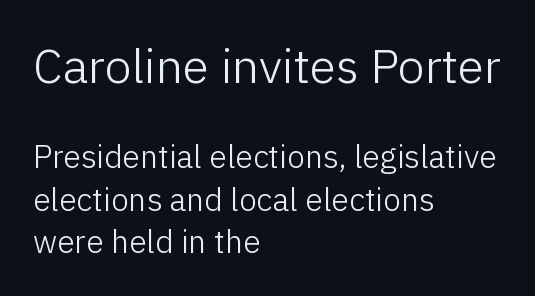
Q: Is the text bold? A: No.
Q: Is the text italic (slanted)? A: No, it is upright.
Q: Is the typeface a serif or a sans-serif typeface? A: Sans-serif.
Q: Is the text underlined? A: No.
Q: How is the paragraph aligned? A: Left-aligned.
Q: Is the spacing between letters normal or unusually wide? A: Normal.
Q: Is the spacing between lines tight, normal or loose? A: Normal.
Q: Which block of text is set in a larger size, the first (top) or the second (bottom)? A: The first (top) one.
Q: Width (condensed, normal, or wide)? A: Normal.
Q: Stroke contrast? A: Low.
Q: x-height? A: Medium.
Q: Monospaced? A: No.
